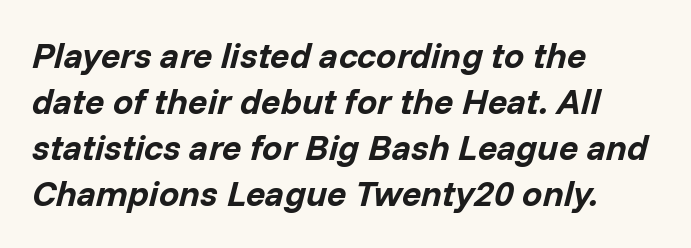
The image shows 36 px bold type, italic (leaning right); set left-aligned, normal line spacing (1.28x), normal letter spacing, not underlined; low stroke contrast and a medium x-height.
